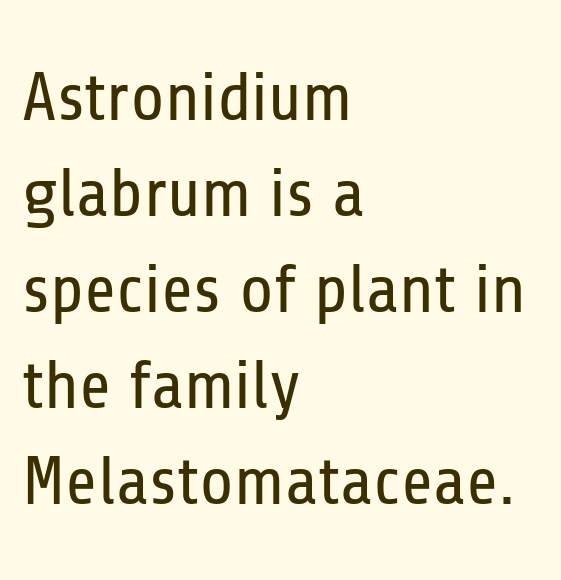
This sample uses an upright cut, with every glyph sitting square on the baseline. Bold? No — there's no thickening of the strokes. The zone under the glyphs is completely vacant. The type is set solid horizontally, with unmodified tracking. In terms of letterform style, serifs are entirely absent. Does the leading feel generous? No, just average.
